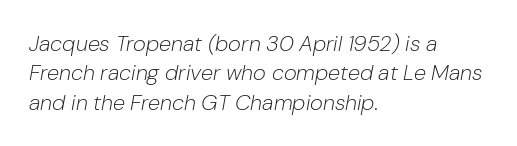
{"italic": "yes", "lean": "right", "slant_degrees": 10, "bold": "no", "underline": "no", "align": "left", "line_spacing": "normal", "line_spacing_ratio": 1.34, "letter_spacing": "normal", "letter_spacing_em": 0.0, "glyph_px": 22}
